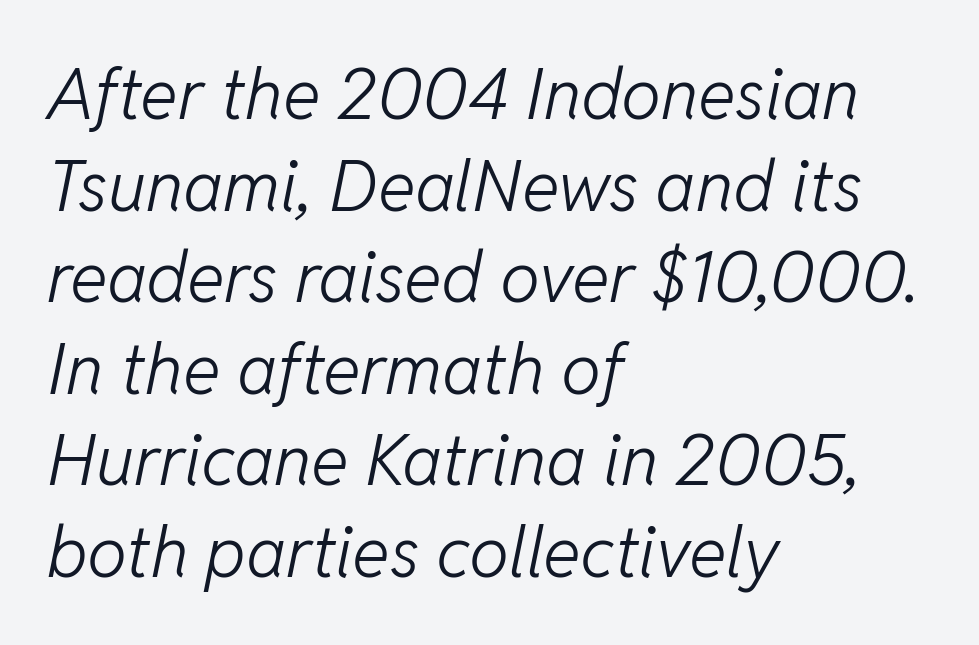
{"italic": "yes", "lean": "right", "slant_degrees": 11, "bold": "no", "weight": "light", "width": "normal", "stroke_contrast": "low", "x_height": "medium", "monospaced": "no", "underline": "no", "align": "left", "line_spacing": "normal", "line_spacing_ratio": 1.29, "letter_spacing": "normal", "letter_spacing_em": 0.0, "glyph_px": 71}
